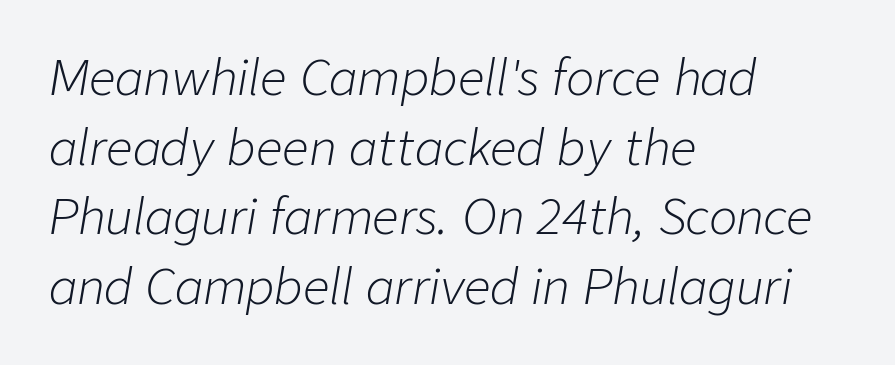
{"italic": "yes", "lean": "right", "slant_degrees": 9, "bold": "no", "weight": "light", "width": "normal", "stroke_contrast": "low", "x_height": "medium", "monospaced": "no", "underline": "no", "align": "left", "line_spacing": "normal", "line_spacing_ratio": 1.48, "letter_spacing": "normal", "letter_spacing_em": 0.0, "glyph_px": 47}
